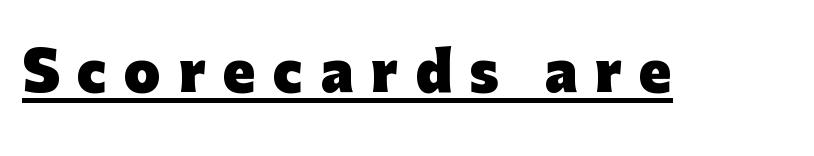
Q: Is the text bold? A: Yes.
Q: Is the text italic (slanted)? A: No, it is upright.
Q: Is the typeface a serif or a sans-serif typeface? A: Sans-serif.
Q: Is the text underlined? A: Yes.
Q: Is the spacing between letters normal or unusually wide? A: Unusually wide.
Q: Width (condensed, normal, or wide)? A: Normal.
Q: Stroke contrast? A: Low.
Q: x-height? A: Medium.
Q: Monospaced? A: No.
